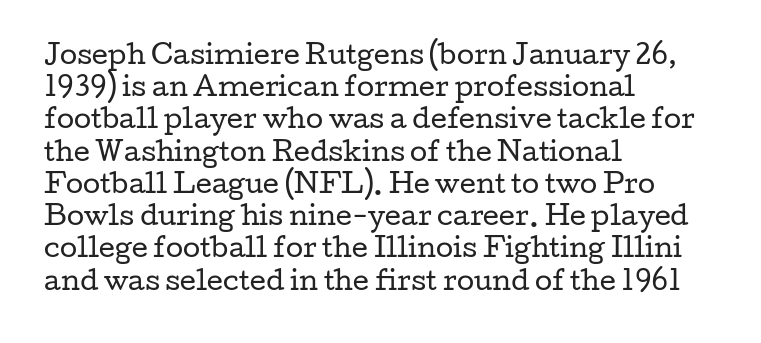
These lines keep a tight, regular rhythm from letter to letter. This sample is left-justified, so line endings fall wherever the words run out. The space between consecutive lines is moderate. Do the letters lean? They stand straight. The passage shown is not underscored anywhere. Stems and bowls with no extra thickness — not bold.
